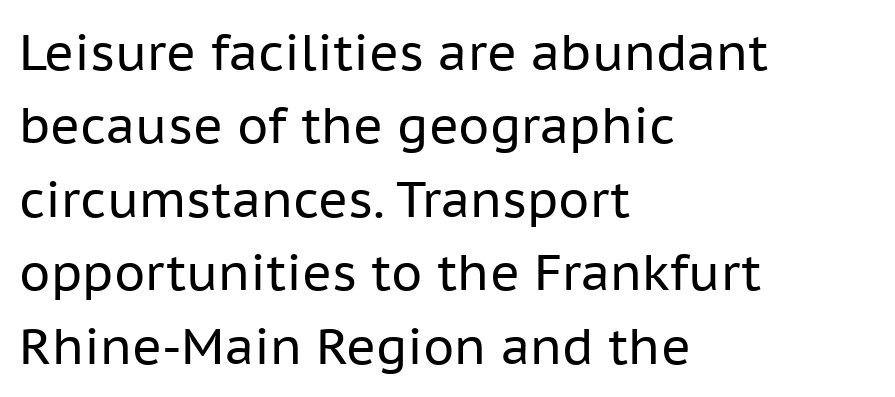
Q: Is the text bold? A: No.
Q: Is the text italic (slanted)? A: No, it is upright.
Q: Is the typeface a serif or a sans-serif typeface? A: Sans-serif.
Q: Is the text underlined? A: No.
Q: How is the paragraph aligned? A: Left-aligned.
Q: Is the spacing between letters normal or unusually wide? A: Normal.
Q: Is the spacing between lines tight, normal or loose? A: Normal.
Q: Width (condensed, normal, or wide)? A: Normal.
Q: Stroke contrast? A: Low.
Q: x-height? A: Medium.
Q: Monospaced? A: No.
